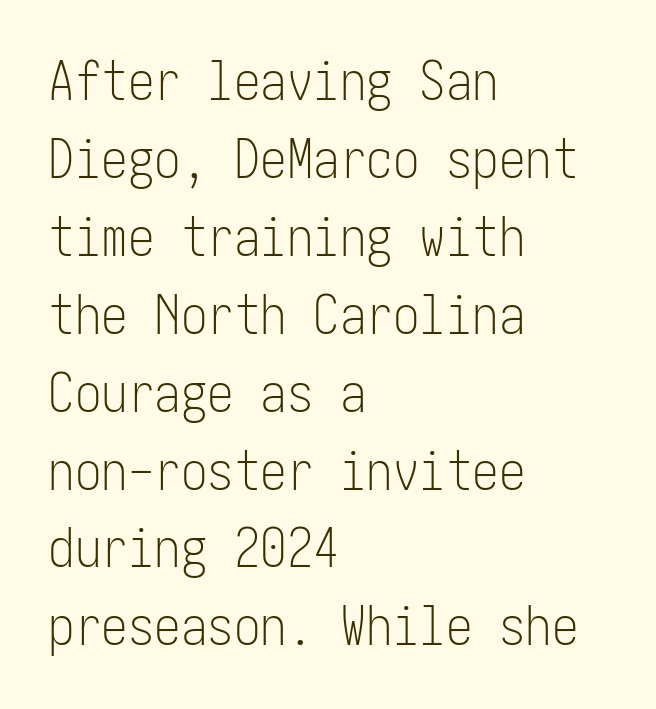
The image shows 53 px light, condensed sans-serif type, upright; set left-aligned, normal line spacing (1.47x), normal letter spacing, not underlined; low stroke contrast and a medium x-height.
